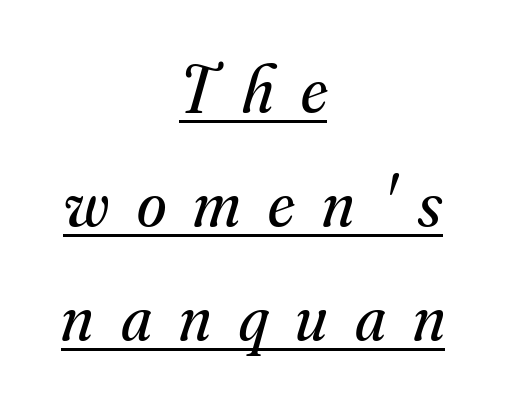
The rendering uses natural spacing where letterforms have individual widths. Vertically, the passage feels balanced, rows spaced as you'd expect. The face used here is seriffed, in the tradition of book romans. Layout note: lines centered. Stroke mass is kept to a normal reading level or below.
